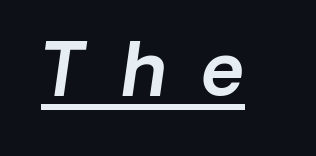
Q: Is the typeface a serif or a sans-serif typeface? A: Sans-serif.
Q: Is the text underlined? A: Yes.
Q: Is the spacing between letters normal or unusually wide? A: Unusually wide.
Q: Width (condensed, normal, or wide)? A: Normal.
Q: x-height? A: Medium.
Q: Monospaced? A: No.
